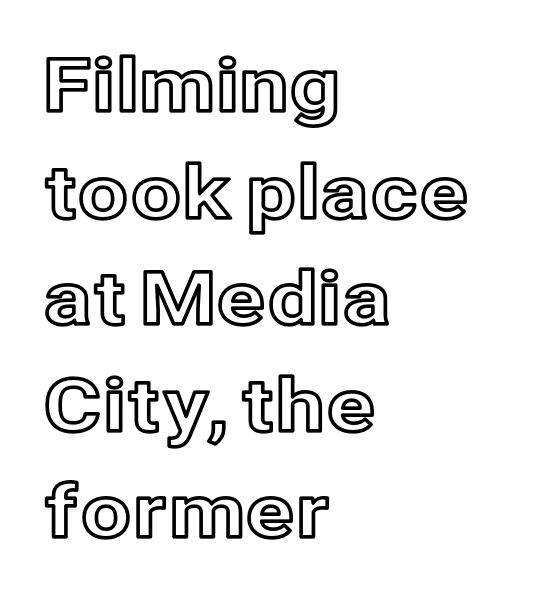
Q: Is the text italic (slanted)? A: No, it is upright.
Q: Is the text underlined? A: No.
Q: How is the paragraph aligned? A: Left-aligned.
Q: Is the spacing between letters normal or unusually wide? A: Normal.
Q: Is the spacing between lines tight, normal or loose? A: Normal.
Q: Width (condensed, normal, or wide)? A: Normal.
Q: x-height? A: Medium.
Q: Monospaced? A: No.
